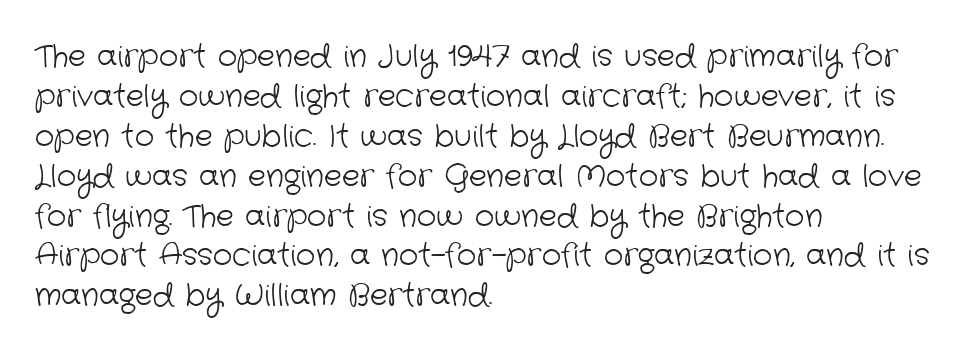
Weight: not bold — regular or lighter. Rule under the text: the space is simply empty. Look at the bottom of the vertical strokes: they stop flat, with no serifs. Tracking value appears to be zero — textbook default spacing.
